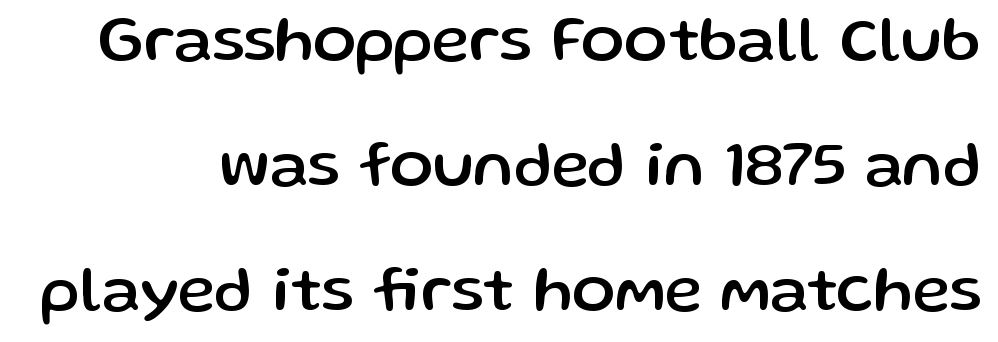
The image shows 64 px sans-serif type, upright; set loose line spacing (1.95x), normal letter spacing, not underlined; low stroke contrast and a medium x-height.
